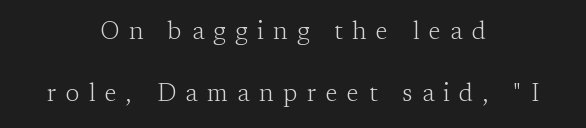
{"italic": "no", "bold": "no", "underline": "no", "align": "center", "line_spacing": "loose", "line_spacing_ratio": 2.47, "letter_spacing": "wide", "letter_spacing_em": 0.38, "glyph_px": 25}
